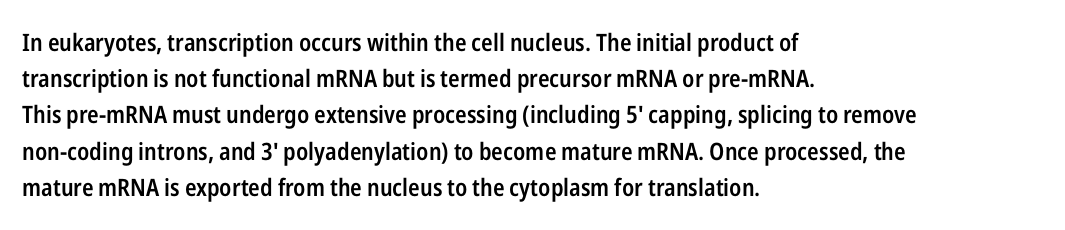
Q: Is the text bold? A: Semi-bold.
Q: Is the text italic (slanted)? A: No, it is upright.
Q: Is the text underlined? A: No.
Q: How is the paragraph aligned? A: Left-aligned.
Q: Is the spacing between letters normal or unusually wide? A: Normal.
Q: Is the spacing between lines tight, normal or loose? A: Normal.
